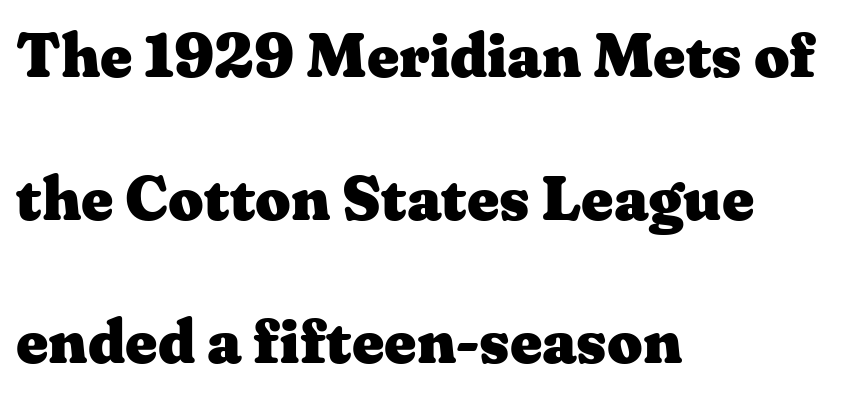
{"serif": "yes", "italic": "no", "bold": "yes", "weight": "heavy", "width": "wide", "stroke_contrast": "medium", "x_height": "medium", "monospaced": "no", "underline": "no", "align": "left", "line_spacing": "loose", "line_spacing_ratio": 2.31, "letter_spacing": "normal", "letter_spacing_em": 0.0, "glyph_px": 62}
